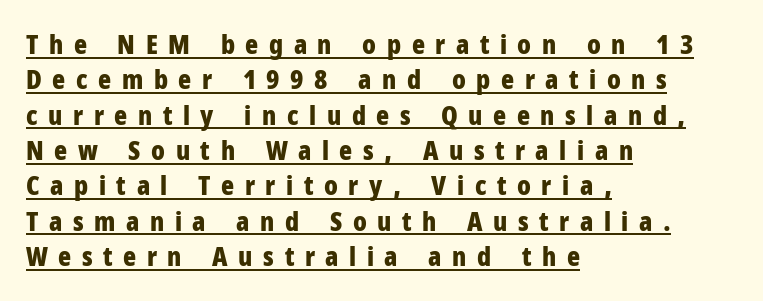
Q: Is the text bold? A: Yes.
Q: Is the text italic (slanted)? A: No, it is upright.
Q: Is the text underlined? A: Yes.
Q: How is the paragraph aligned? A: Left-aligned.
Q: Is the spacing between letters normal or unusually wide? A: Unusually wide.
Q: Is the spacing between lines tight, normal or loose? A: Normal.
